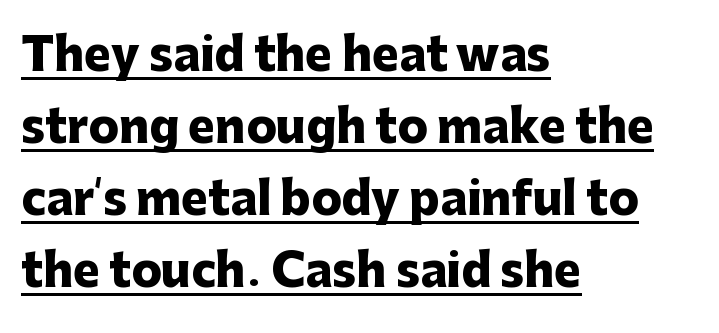
Q: Is the text bold? A: Yes.
Q: Is the text italic (slanted)? A: No, it is upright.
Q: Is the typeface a serif or a sans-serif typeface? A: Sans-serif.
Q: Is the text underlined? A: Yes.
Q: How is the paragraph aligned? A: Left-aligned.
Q: Is the spacing between letters normal or unusually wide? A: Normal.
Q: Is the spacing between lines tight, normal or loose? A: Normal.
Q: Width (condensed, normal, or wide)? A: Normal.
Q: Stroke contrast? A: Low.
Q: x-height? A: Medium.
Q: Monospaced? A: No.
